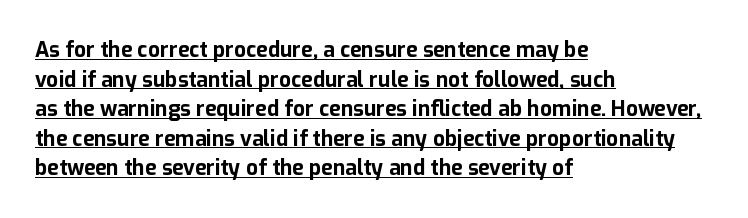
Q: Is the text bold? A: Yes.
Q: Is the text italic (slanted)? A: No, it is upright.
Q: Is the text underlined? A: Yes.
Q: How is the paragraph aligned? A: Left-aligned.
Q: Is the spacing between letters normal or unusually wide? A: Normal.
Q: Is the spacing between lines tight, normal or loose? A: Normal.
